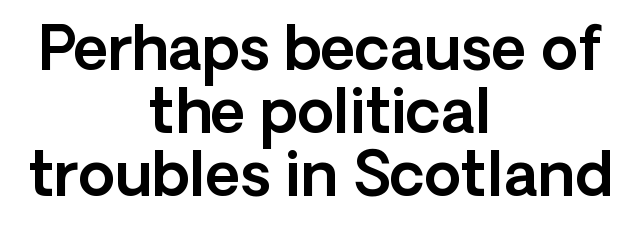
The image shows 60 px sans-serif type, upright; set centered, tight line spacing (1.05x), normal letter spacing, not underlined; a medium x-height.
